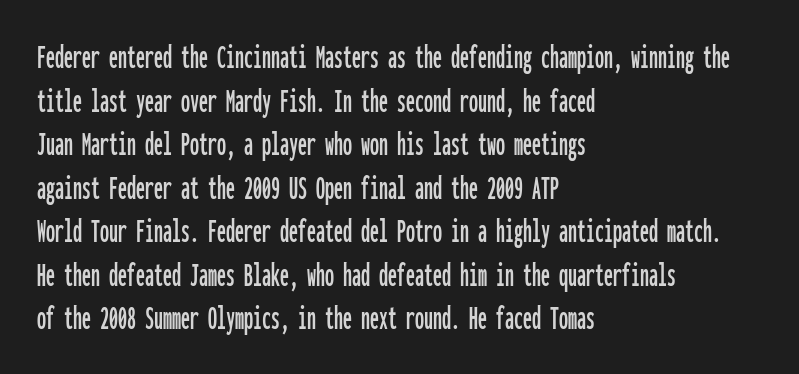
Q: Is the text italic (slanted)? A: No, it is upright.
Q: Is the typeface a serif or a sans-serif typeface? A: Sans-serif.
Q: Is the text underlined? A: No.
Q: How is the paragraph aligned? A: Left-aligned.
Q: Is the spacing between letters normal or unusually wide? A: Normal.
Q: Width (condensed, normal, or wide)? A: Condensed.
Q: Stroke contrast? A: Low.
Q: x-height? A: Medium.
Q: Monospaced? A: Yes.
